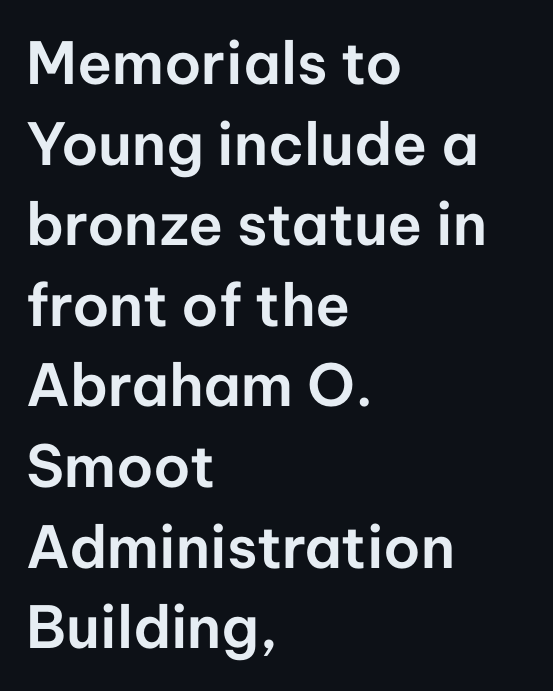
The image shows 58 px sans-serif type, upright; set left-aligned, normal line spacing (1.39x), normal letter spacing, not underlined; low stroke contrast and a medium x-height.
